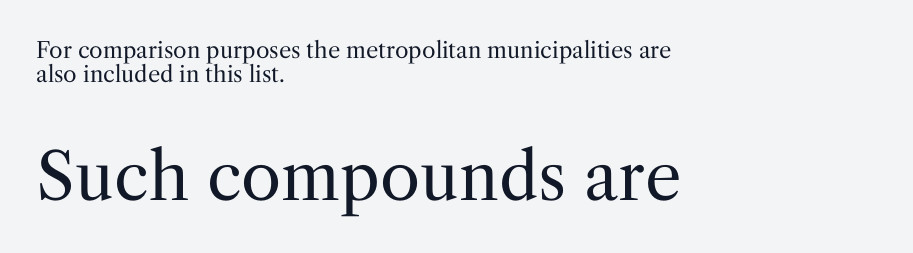
Q: Is the text bold? A: No.
Q: Is the text italic (slanted)? A: No, it is upright.
Q: Is the typeface a serif or a sans-serif typeface? A: Serif.
Q: Is the text underlined? A: No.
Q: How is the paragraph aligned? A: Left-aligned.
Q: Is the spacing between letters normal or unusually wide? A: Normal.
Q: Is the spacing between lines tight, normal or loose? A: Tight.
Q: Which block of text is set in a larger size, the first (top) or the second (bottom)? A: The second (bottom) one.
Q: Width (condensed, normal, or wide)? A: Normal.
Q: Stroke contrast? A: Medium.
Q: x-height? A: Medium.
Q: Monospaced? A: No.
